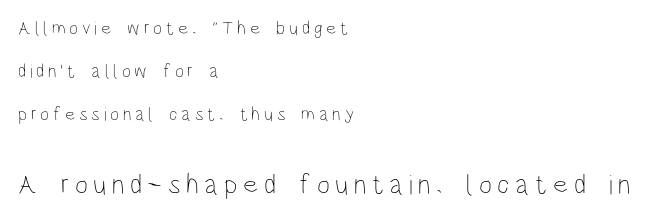
Rendered with straight, roman letterforms. Horizontal alignment here is leftward, the default for most running prose. Check the space under the baseline: it is left empty. Regarding leading, the lines here are spaced well apart. This sample has the flowing, uneven cadence of proportional lettering.
